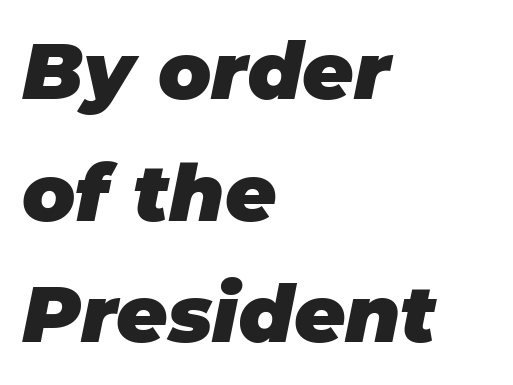
The image shows 79 px heavy type, italic (leaning right); set left-aligned, normal line spacing (1.54x), normal letter spacing, not underlined; low stroke contrast and a large x-height.
